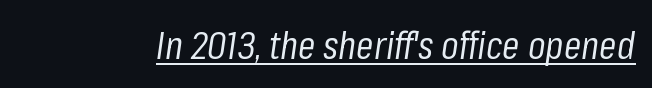
The weight would be labelled regular, book, light, or lighter still. The face used here is proportionally spaced, like ordinary book or web type. This sample uses plain, unmodified letter spacing. Is the type slanted? Yes — the strokes lean at a clear angle. The sample's only ornament is a line tracing under the words.
